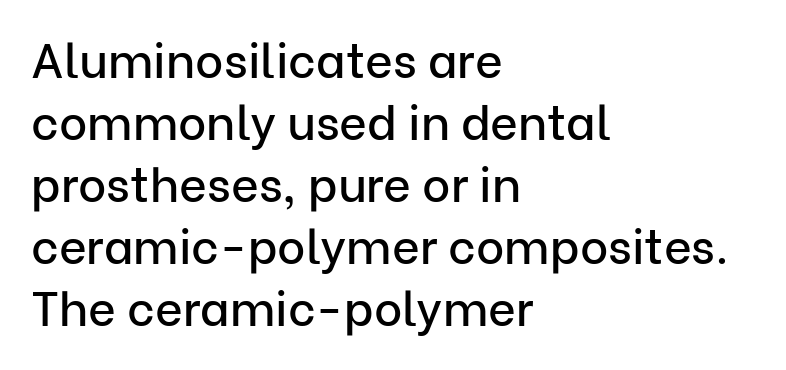
The image shows 48 px sans-serif type, upright; set left-aligned, normal line spacing (1.29x), normal letter spacing, not underlined; low stroke contrast and a medium x-height.
